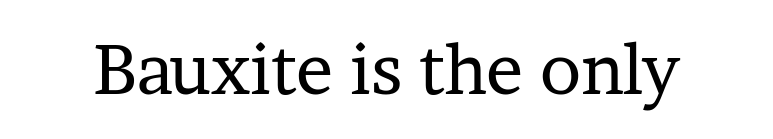
Q: Is the text bold? A: No.
Q: Is the text italic (slanted)? A: No, it is upright.
Q: Is the typeface a serif or a sans-serif typeface? A: Serif.
Q: Is the text underlined? A: No.
Q: Is the spacing between letters normal or unusually wide? A: Normal.
Q: Width (condensed, normal, or wide)? A: Normal.
Q: Stroke contrast? A: Low.
Q: x-height? A: Medium.
Q: Monospaced? A: No.
